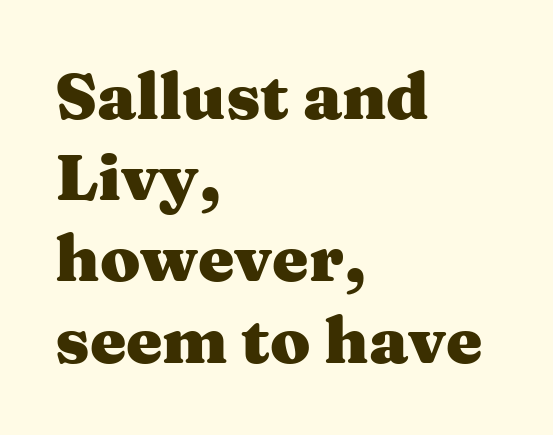
The image shows 65 px heavy, wide serif type, upright; set left-aligned, normal line spacing (1.25x), normal letter spacing, not underlined; medium stroke contrast and a medium x-height.
